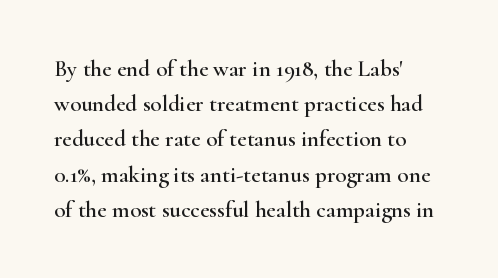
The designer left line spacing at the default. The face used here is rendered with its standard letterfit. The letters stand upright; this is a roman face. The rag falls on the right side of this text block. The words here are not underlined.
